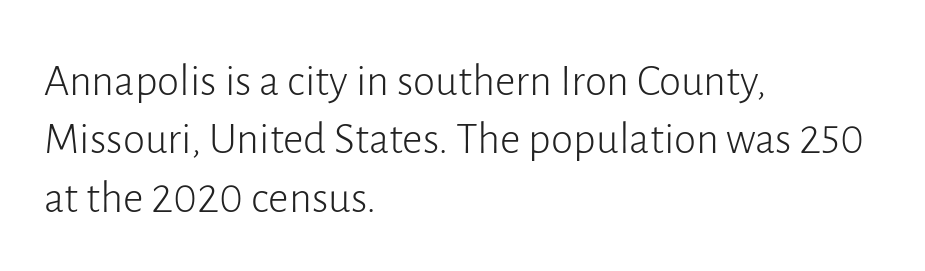
Q: Is the text bold? A: No.
Q: Is the text italic (slanted)? A: No, it is upright.
Q: Is the typeface a serif or a sans-serif typeface? A: Sans-serif.
Q: Is the text underlined? A: No.
Q: How is the paragraph aligned? A: Left-aligned.
Q: Is the spacing between letters normal or unusually wide? A: Normal.
Q: Is the spacing between lines tight, normal or loose? A: Normal.
Q: Width (condensed, normal, or wide)? A: Normal.
Q: Stroke contrast? A: Low.
Q: x-height? A: Medium.
Q: Monospaced? A: No.
